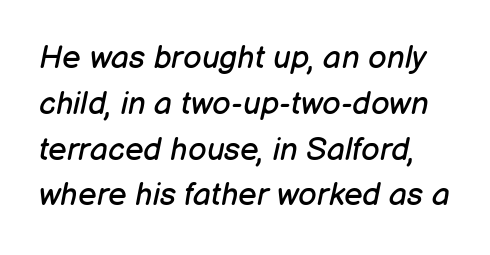
The image shows 32 px regular-weight type, italic (leaning right); set normal line spacing (1.43x), normal letter spacing, not underlined; low stroke contrast and a medium x-height.
